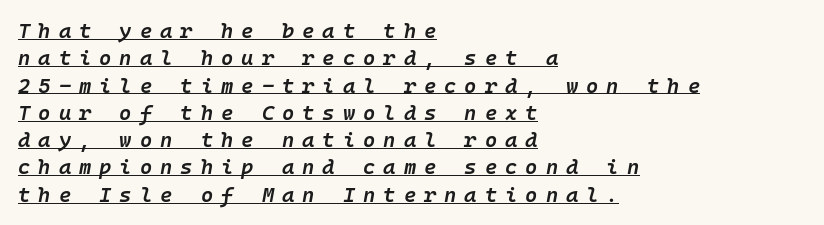
{"italic": "yes", "lean": "right", "slant_degrees": 10, "bold": "semi", "underline": "yes", "align": "left", "line_spacing": "normal", "line_spacing_ratio": 1.3, "letter_spacing": "wide", "letter_spacing_em": 0.38, "glyph_px": 21}
